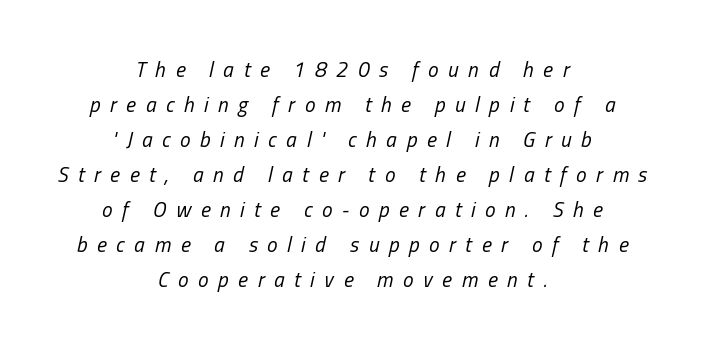
{"italic": "yes", "lean": "right", "slant_degrees": 13, "bold": "no", "underline": "no", "align": "center", "line_spacing": "normal", "line_spacing_ratio": 1.67, "letter_spacing": "wide", "letter_spacing_em": 0.46, "glyph_px": 21}
